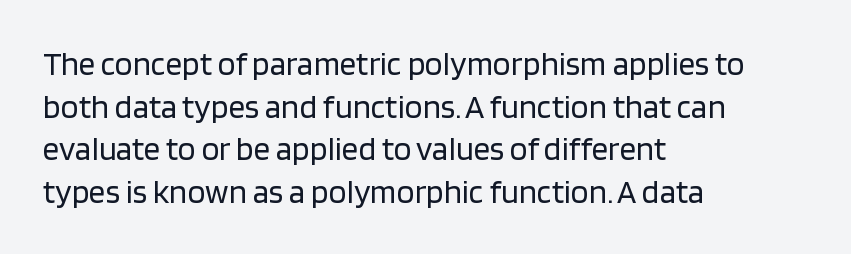
{"serif": "no", "italic": "no", "bold": "no", "weight": "regular", "width": "normal", "stroke_contrast": "low", "x_height": "large", "monospaced": "no", "underline": "no", "align": "left", "line_spacing": "normal", "line_spacing_ratio": 1.29, "letter_spacing": "normal", "letter_spacing_em": 0.0, "glyph_px": 33}
